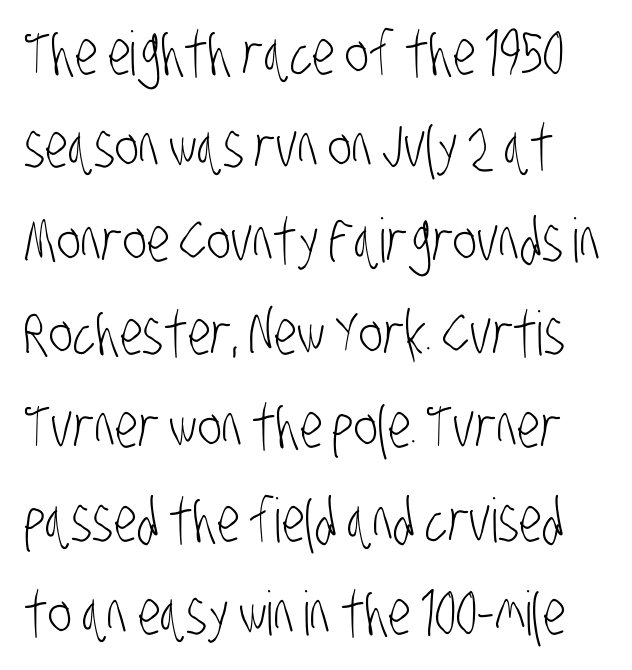
The typeface chosen for these lines omits serifs. The passage shown is typed in a proportional face where columns would drift. Is the type heavy? It reads as light-to-regular instead. The space beneath each line is pristine and unruled. A typesetter would call this zero additional tracking.
